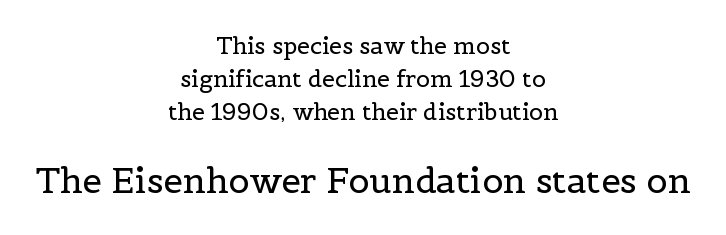
The image shows 35 px regular-weight serif type, upright; set centered, normal line spacing (1.44x), normal letter spacing, not underlined; the second (bottom) block is 1.52x larger; a medium x-height.
